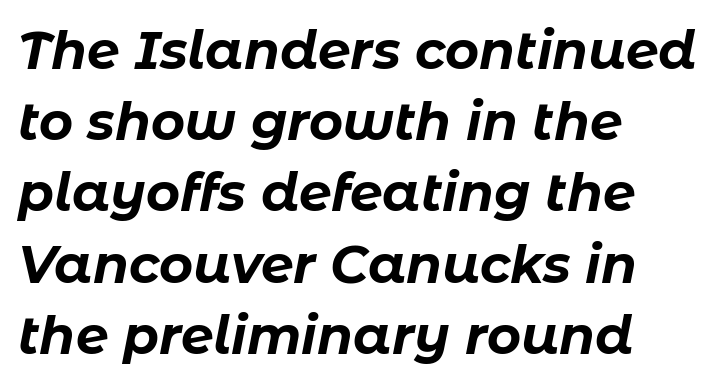
Q: Is the text bold? A: Yes.
Q: Is the text italic (slanted)? A: Yes, it leans right by about 11 degrees.
Q: Is the text underlined? A: No.
Q: How is the paragraph aligned? A: Left-aligned.
Q: Is the spacing between letters normal or unusually wide? A: Normal.
Q: Is the spacing between lines tight, normal or loose? A: Normal.
Q: Width (condensed, normal, or wide)? A: Normal.
Q: Stroke contrast? A: Low.
Q: x-height? A: Medium.
Q: Monospaced? A: No.
